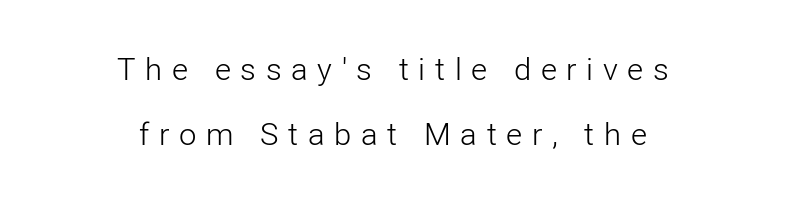
Q: Is the text bold? A: No.
Q: Is the text italic (slanted)? A: No, it is upright.
Q: Is the typeface a serif or a sans-serif typeface? A: Sans-serif.
Q: Is the text underlined? A: No.
Q: How is the paragraph aligned? A: Centered.
Q: Is the spacing between letters normal or unusually wide? A: Unusually wide.
Q: Is the spacing between lines tight, normal or loose? A: Loose.
Q: Width (condensed, normal, or wide)? A: Normal.
Q: Stroke contrast? A: Low.
Q: x-height? A: Medium.
Q: Monospaced? A: No.
